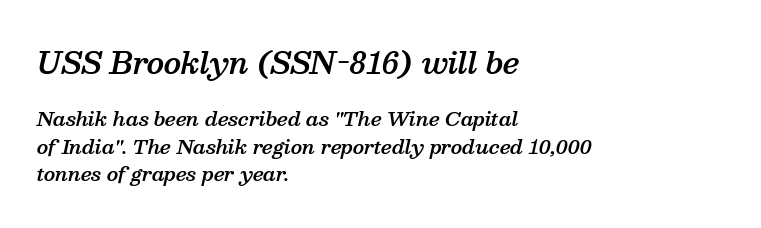
These lines carry some extra weight — a demibold, not a full bold. This sample uses a serif face. The typography opts for an oblique posture over an upright one. A classic flush-left, rag-right setting is used for this passage. Evenly set lines give the paragraph a standard silhouette.
